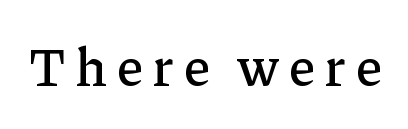
Spacing verdict: proportional, widths tailored to each character. In terms of letterform style, serifs are clearly present. If you drew a line through each stem, it would be perfectly vertical. The passage shown is not underscored anywhere.
